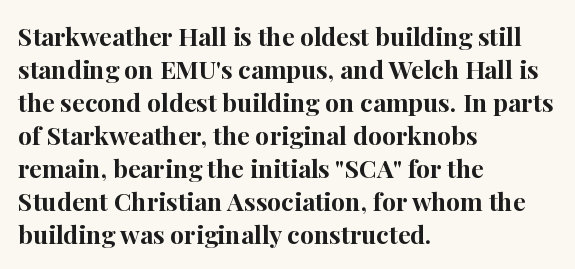
{"italic": "no", "bold": "yes", "underline": "no", "align": "left", "line_spacing": "normal", "line_spacing_ratio": 1.32, "letter_spacing": "normal", "letter_spacing_em": 0.0, "glyph_px": 25}
